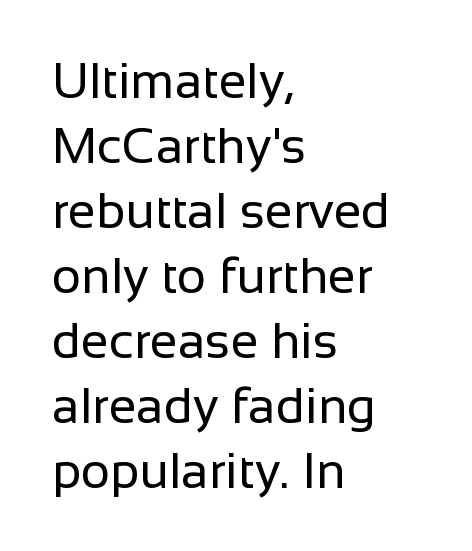
{"serif": "no", "italic": "no", "bold": "no", "weight": "regular", "width": "normal", "stroke_contrast": "low", "x_height": "medium", "monospaced": "no", "underline": "no", "align": "left", "line_spacing": "normal", "line_spacing_ratio": 1.3, "letter_spacing": "normal", "letter_spacing_em": 0.0, "glyph_px": 50}
